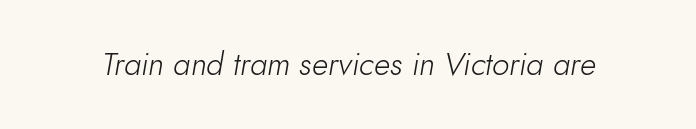
The image shows 31 px light type, italic (leaning right); set normal letter spacing, not underlined; low stroke contrast and a small x-height.
